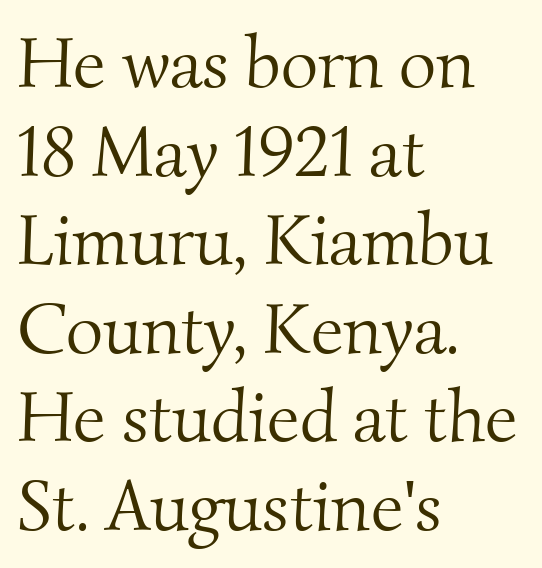
{"serif": "yes", "bold": "no", "weight": "light", "width": "normal", "stroke_contrast": "medium", "x_height": "small", "monospaced": "no", "underline": "no", "align": "left", "line_spacing_ratio": 1.23, "letter_spacing": "normal", "letter_spacing_em": 0.0, "glyph_px": 72}
